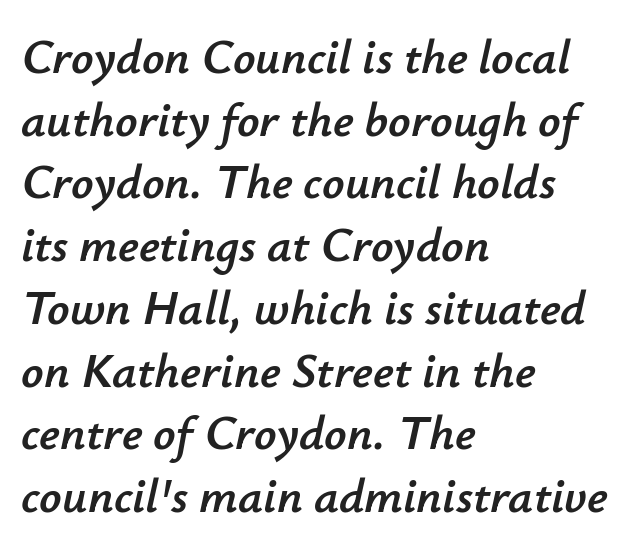
The image shows 49 px text type, italic (leaning right); set left-aligned, normal line spacing (1.28x), normal letter spacing, not underlined; low stroke contrast and a small x-height.
